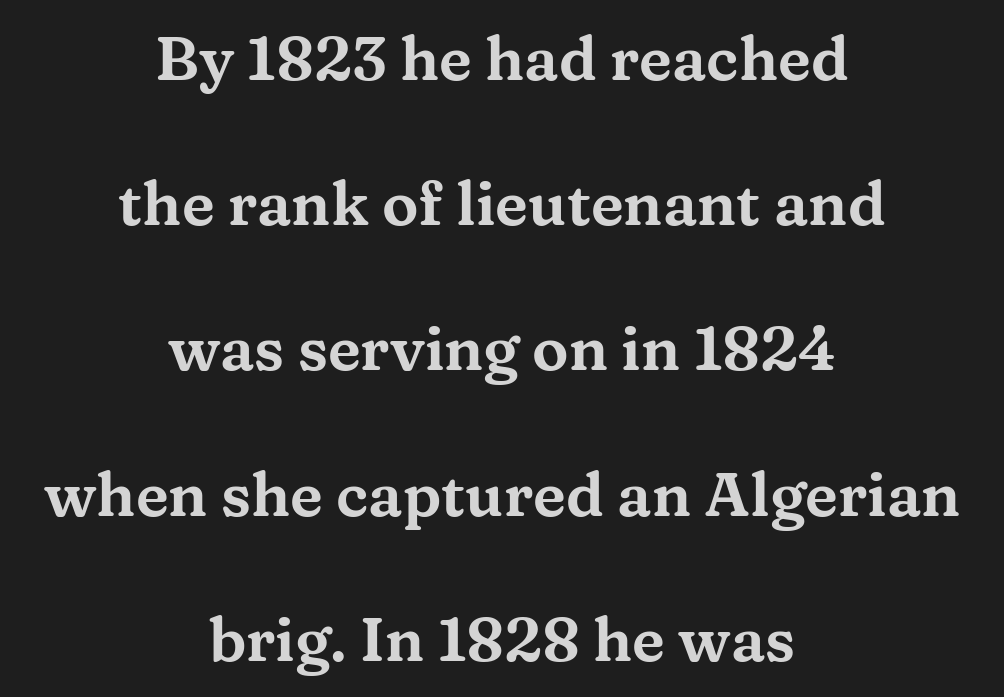
Q: Is the text italic (slanted)? A: No, it is upright.
Q: Is the typeface a serif or a sans-serif typeface? A: Serif.
Q: Is the text underlined? A: No.
Q: How is the paragraph aligned? A: Centered.
Q: Is the spacing between letters normal or unusually wide? A: Normal.
Q: Is the spacing between lines tight, normal or loose? A: Loose.
Q: Width (condensed, normal, or wide)? A: Wide.
Q: Stroke contrast? A: Medium.
Q: x-height? A: Medium.
Q: Monospaced? A: No.
